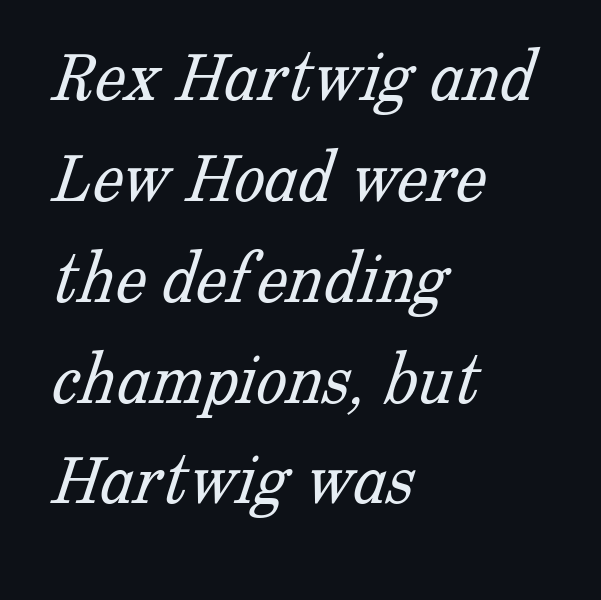
The image shows 77 px light serif type; set left-aligned, normal line spacing (1.31x), normal letter spacing, not underlined; low stroke contrast and a medium x-height.
